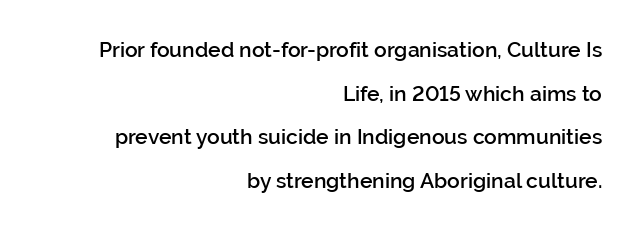
Q: Is the text bold? A: Semi-bold.
Q: Is the text italic (slanted)? A: No, it is upright.
Q: Is the text underlined? A: No.
Q: How is the paragraph aligned? A: Right-aligned.
Q: Is the spacing between letters normal or unusually wide? A: Normal.
Q: Is the spacing between lines tight, normal or loose? A: Loose.
